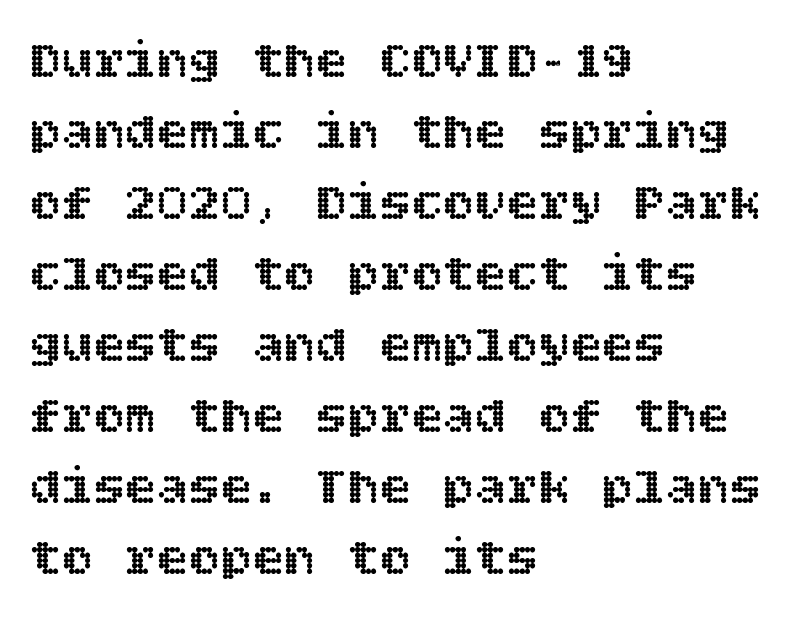
{"italic": "no", "width": "normal", "x_height": "large", "underline": "no", "align": "left", "line_spacing": "normal", "line_spacing_ratio": 1.34, "letter_spacing": "normal", "letter_spacing_em": 0.0, "glyph_px": 53}
